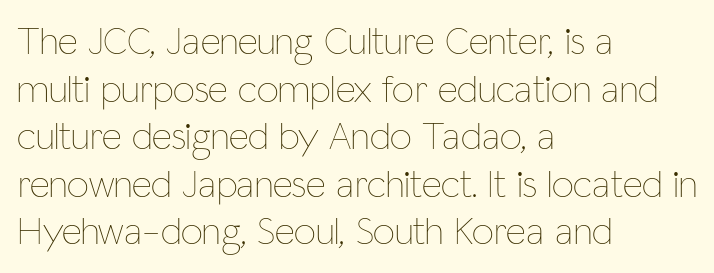
{"italic": "no", "bold": "no", "weight": "thin", "width": "condensed", "stroke_contrast": "low", "x_height": "medium", "monospaced": "no", "underline": "no", "align": "left", "line_spacing_ratio": 1.22, "letter_spacing": "normal", "letter_spacing_em": 0.0, "glyph_px": 39}
